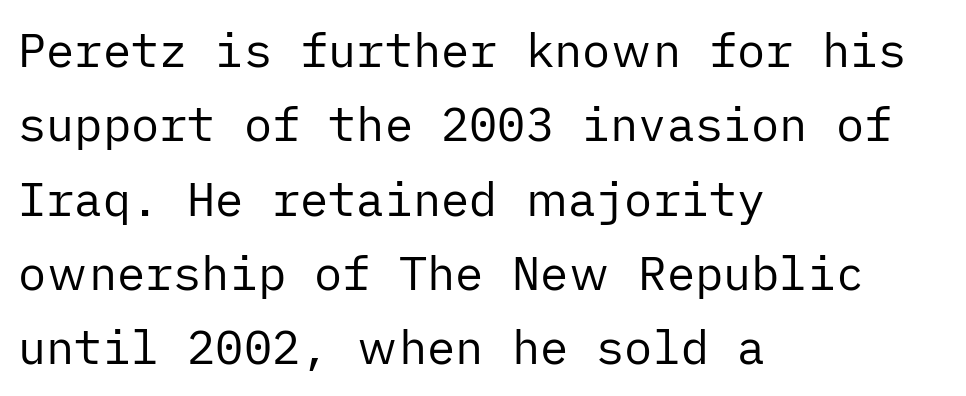
{"serif": "no", "italic": "no", "bold": "no", "weight": "regular", "width": "normal", "stroke_contrast": "low", "x_height": "medium", "underline": "no", "align": "left", "line_spacing": "normal", "line_spacing_ratio": 1.58, "letter_spacing": "normal", "letter_spacing_em": 0.0, "glyph_px": 47}
